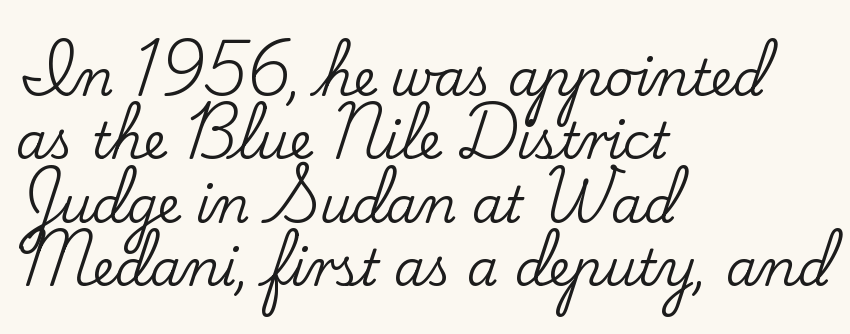
A typesetter would call this proportional, since set widths differ per character. One-word summary of the alignment: left. Font category for this specimen: serif. Clear beneath every line of the passage. Compared with typical body copy, the letter spacing here is the same.
